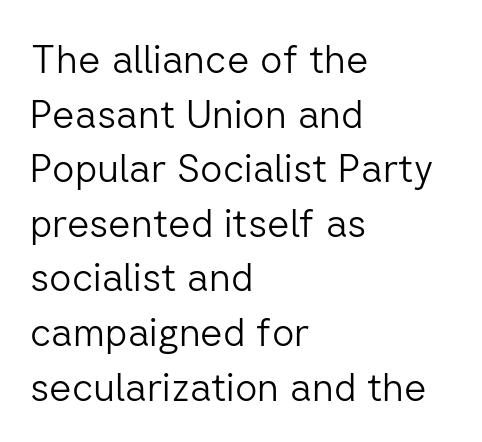
Q: Is the text bold? A: No.
Q: Is the text italic (slanted)? A: No, it is upright.
Q: Is the typeface a serif or a sans-serif typeface? A: Sans-serif.
Q: Is the text underlined? A: No.
Q: How is the paragraph aligned? A: Left-aligned.
Q: Is the spacing between letters normal or unusually wide? A: Normal.
Q: Is the spacing between lines tight, normal or loose? A: Normal.
Q: Width (condensed, normal, or wide)? A: Normal.
Q: Stroke contrast? A: Low.
Q: x-height? A: Medium.
Q: Monospaced? A: No.
